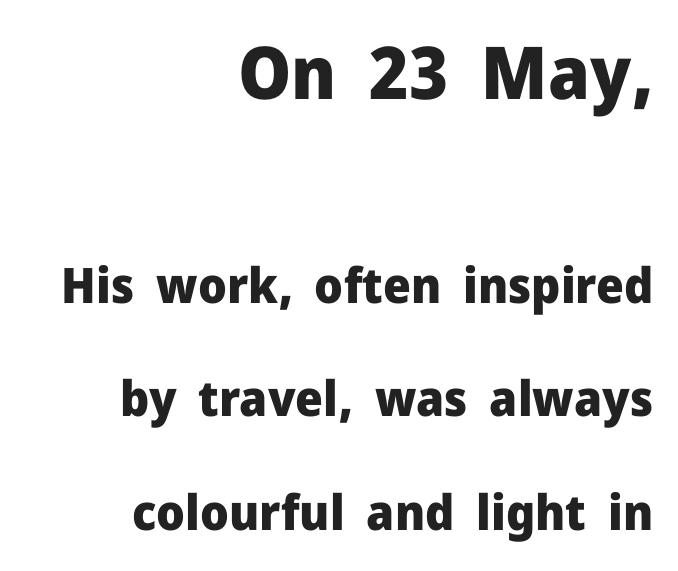
The image shows 73 px heavy sans-serif type, upright; set right-aligned, loose line spacing (2.32x), normal letter spacing, not underlined; the first (top) block is 1.49x larger; low stroke contrast and a medium x-height.
